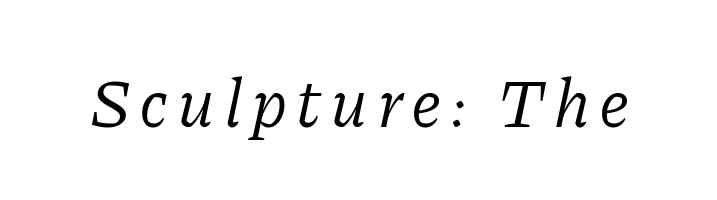
{"serif": "yes", "italic": "yes", "lean": "right", "slant_degrees": 11, "bold": "no", "weight": "regular", "width": "normal", "stroke_contrast": "low", "x_height": "medium", "monospaced": "no", "underline": "no", "glyph_px": 68}
